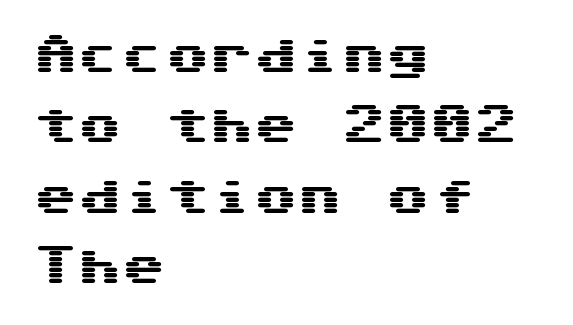
{"serif": "no", "italic": "no", "width": "wide", "stroke_contrast": "medium", "x_height": "medium", "underline": "no", "align": "left", "line_spacing": "normal", "line_spacing_ratio": 1.6, "letter_spacing": "normal", "letter_spacing_em": 0.0, "glyph_px": 44}
